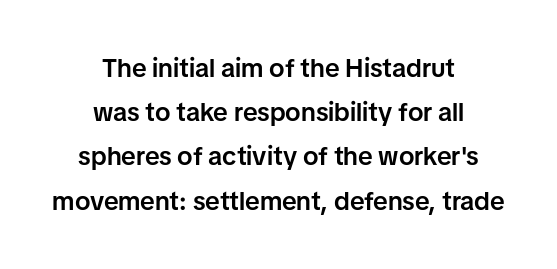
{"italic": "no", "bold": "semi", "underline": "no", "align": "center", "line_spacing": "normal", "line_spacing_ratio": 1.7, "letter_spacing": "normal", "letter_spacing_em": 0.0, "glyph_px": 26}
